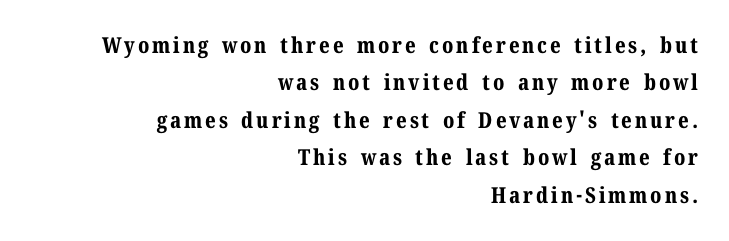
The typography opts for an upright posture over an oblique one. The area under the type is left untouched. Does the leading feel generous? No, just average. Strokes here are thick enough to call this a true bold. The typesetter chose a ragged-left arrangement here.
